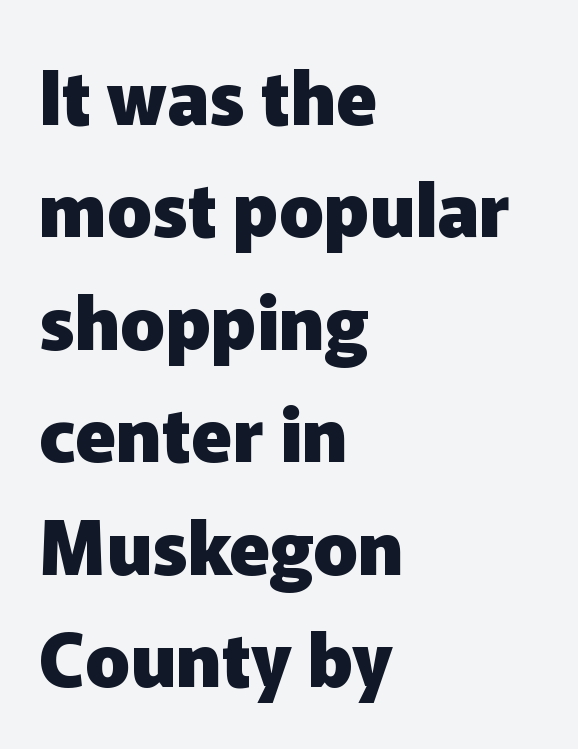
The image shows 74 px heavy sans-serif type, upright; set left-aligned, normal line spacing (1.52x), normal letter spacing, not underlined; low stroke contrast and a medium x-height.
